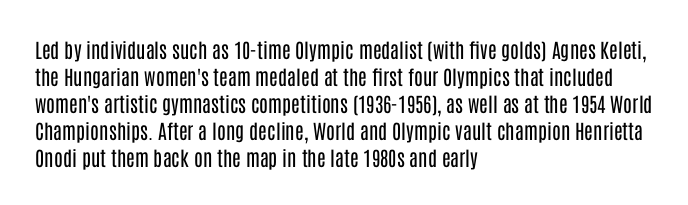
The image shows 20 px text type, upright; set left-aligned, normal line spacing (1.35x), normal letter spacing, not underlined.
